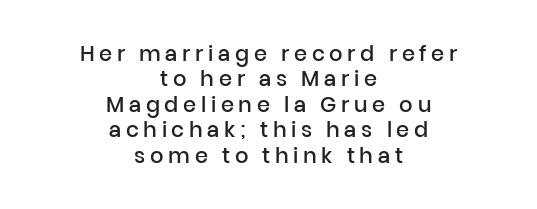
On the weight axis this lands at semibold, roughly 600. A bare baseline throughout the passage. The lettering holds an erect, upright posture throughout. Caption: multi-line text, centered on the measure. The tracking jumps out immediately: characters are airy and widely separated.
